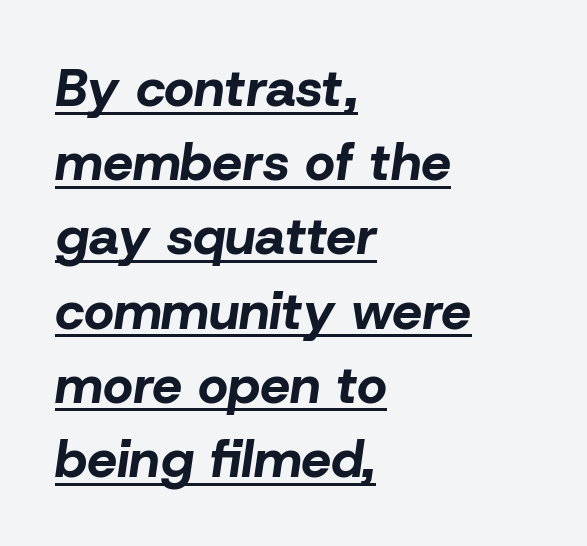
Q: Is the text bold? A: Yes.
Q: Is the text italic (slanted)? A: Yes, it leans right by about 8 degrees.
Q: Is the text underlined? A: Yes.
Q: How is the paragraph aligned? A: Left-aligned.
Q: Is the spacing between letters normal or unusually wide? A: Normal.
Q: Is the spacing between lines tight, normal or loose? A: Normal.
Q: Width (condensed, normal, or wide)? A: Normal.
Q: Stroke contrast? A: Low.
Q: x-height? A: Medium.
Q: Monospaced? A: No.
